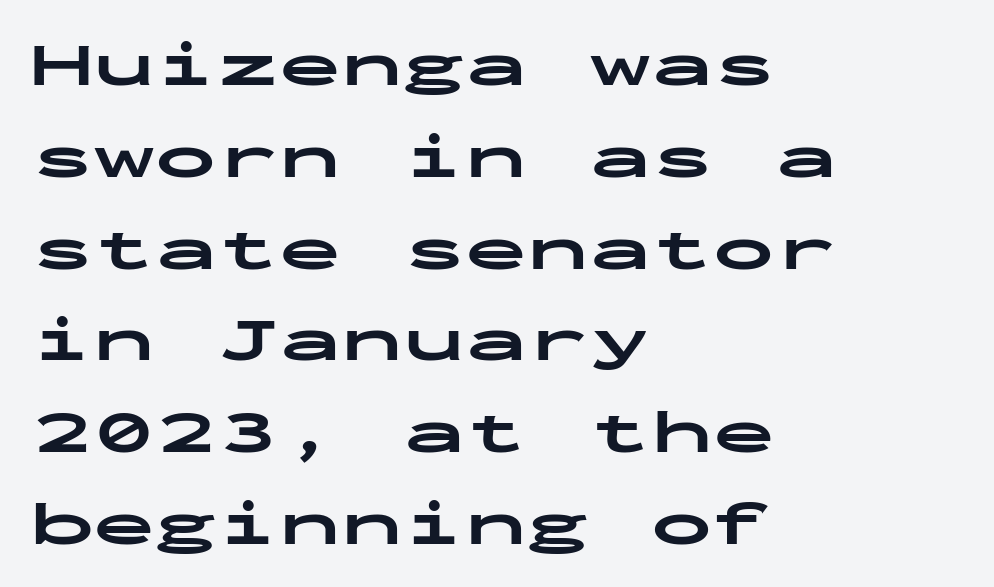
Q: Is the text bold? A: Yes.
Q: Is the text italic (slanted)? A: No, it is upright.
Q: Is the typeface a serif or a sans-serif typeface? A: Sans-serif.
Q: Is the text underlined? A: No.
Q: How is the paragraph aligned? A: Left-aligned.
Q: Is the spacing between letters normal or unusually wide? A: Normal.
Q: Is the spacing between lines tight, normal or loose? A: Normal.
Q: Width (condensed, normal, or wide)? A: Wide.
Q: Stroke contrast? A: Low.
Q: x-height? A: Medium.
Q: Monospaced? A: Yes.
